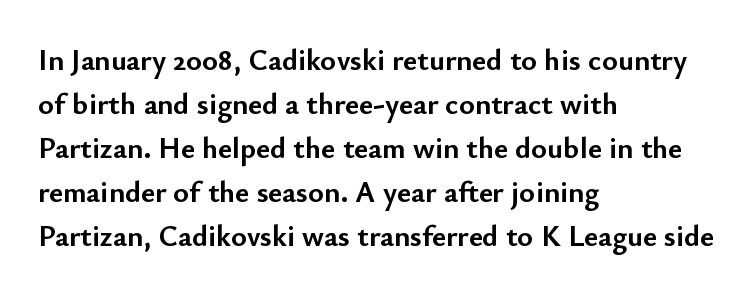
These lines are composed in type without serifs. Successive baselines arrive at the customary interval. Nope, not italic — everything's standing straight. Descender tails drop into unmarked territory. These lines are rendered in a variable-pitch font.
